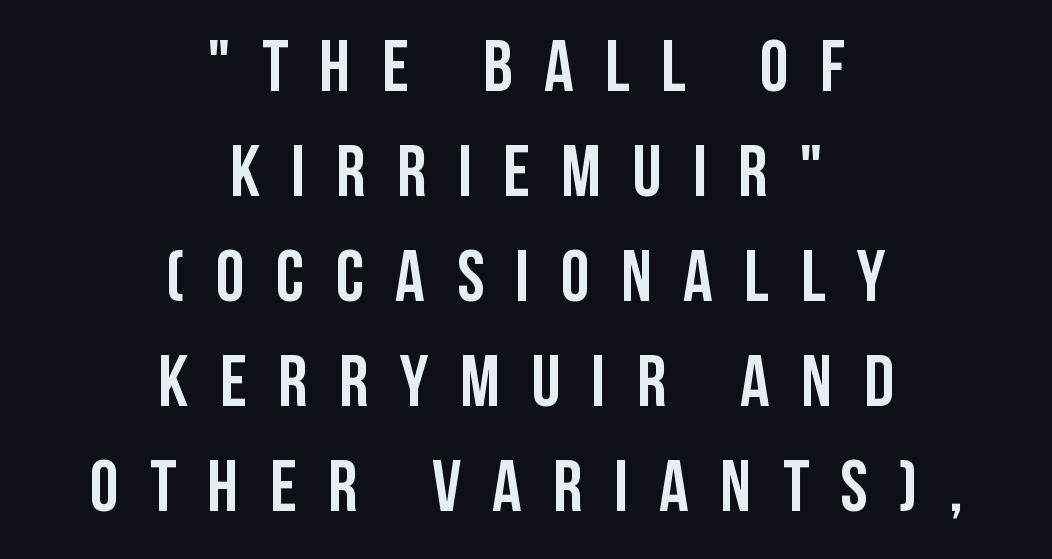
{"serif": "no", "italic": "no", "width": "condensed", "stroke_contrast": "low", "x_height": "large", "monospaced": "no", "underline": "no", "align": "center", "line_spacing": "normal", "line_spacing_ratio": 1.44, "letter_spacing": "wide", "letter_spacing_em": 0.43, "glyph_px": 73}
